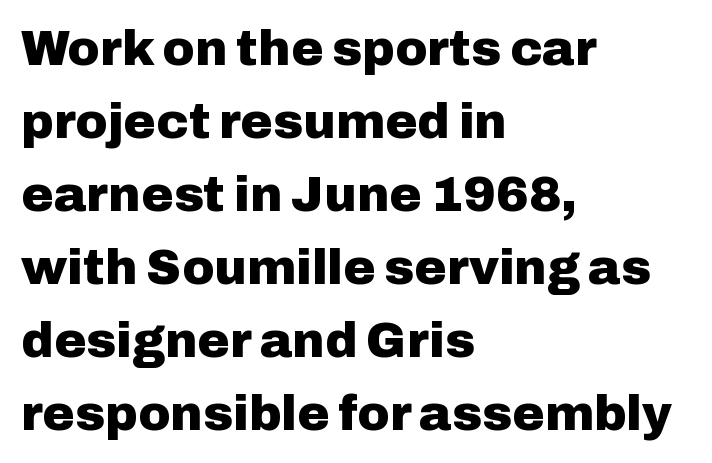
Q: Is the text bold? A: Yes.
Q: Is the text italic (slanted)? A: No, it is upright.
Q: Is the typeface a serif or a sans-serif typeface? A: Sans-serif.
Q: Is the text underlined? A: No.
Q: How is the paragraph aligned? A: Left-aligned.
Q: Is the spacing between letters normal or unusually wide? A: Normal.
Q: Is the spacing between lines tight, normal or loose? A: Normal.
Q: Width (condensed, normal, or wide)? A: Normal.
Q: Stroke contrast? A: Low.
Q: x-height? A: Medium.
Q: Monospaced? A: No.
